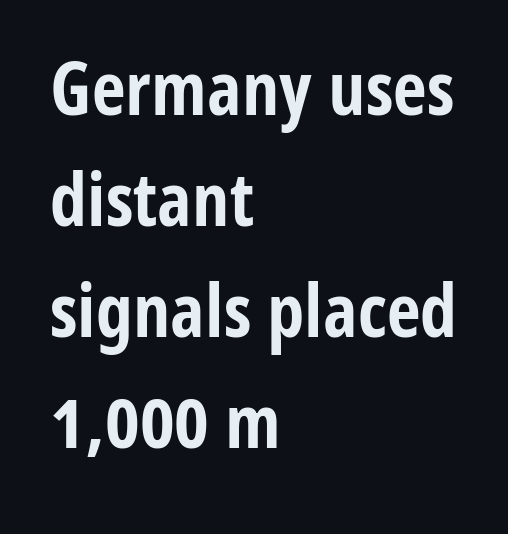
{"serif": "no", "italic": "no", "bold": "yes", "weight": "bold", "width": "condensed", "stroke_contrast": "low", "x_height": "medium", "monospaced": "no", "underline": "no", "align": "left", "line_spacing": "normal", "line_spacing_ratio": 1.5, "letter_spacing": "normal", "letter_spacing_em": 0.0, "glyph_px": 74}
